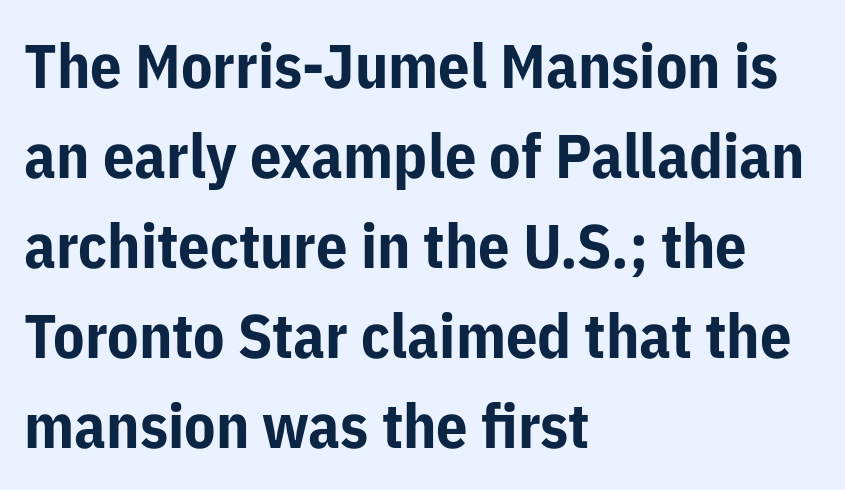
Every row of glyphs begins at an identical x-position on the left. The typeface chosen for these lines omits serifs. The passage shown stacks its lines at a standard gap. Weight check: bold — yes, fully. The axis of the letterforms is exactly vertical. The passage shown is typed in a proportional face where columns would drift.
